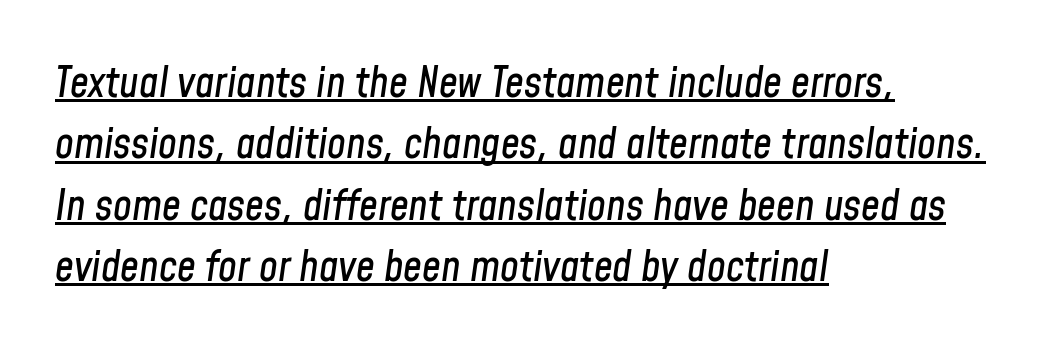
{"italic": "yes", "lean": "right", "slant_degrees": 8, "width": "condensed", "stroke_contrast": "low", "x_height": "medium", "monospaced": "no", "underline": "yes", "align": "left", "line_spacing": "normal", "line_spacing_ratio": 1.46, "letter_spacing": "normal", "letter_spacing_em": 0.0, "glyph_px": 42}
